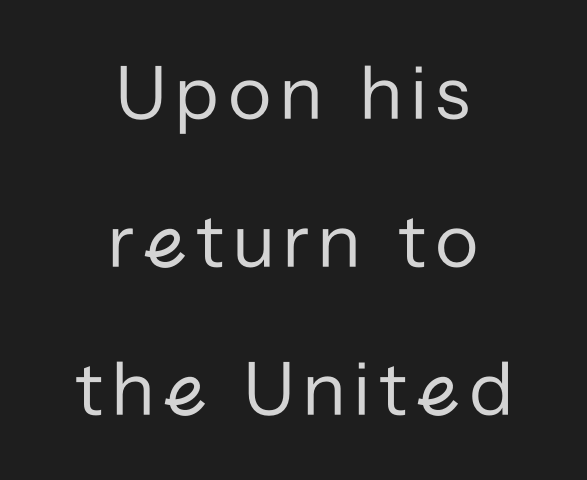
The image shows 80 px regular-weight sans-serif type, upright; set centered, line spacing 1.85x, not underlined; low stroke contrast and a medium x-height.
